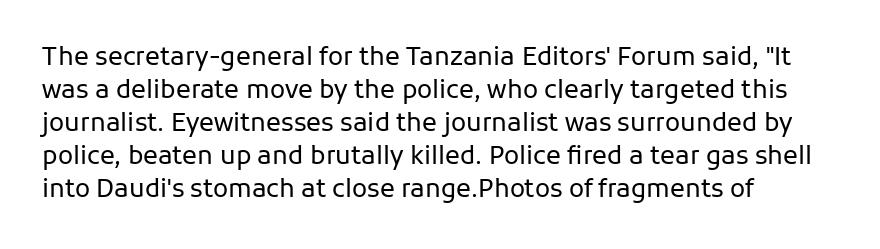
Q: Is the text bold? A: No.
Q: Is the text italic (slanted)? A: No, it is upright.
Q: Is the text underlined? A: No.
Q: How is the paragraph aligned? A: Left-aligned.
Q: Is the spacing between letters normal or unusually wide? A: Normal.
Q: Is the spacing between lines tight, normal or loose? A: Normal.
